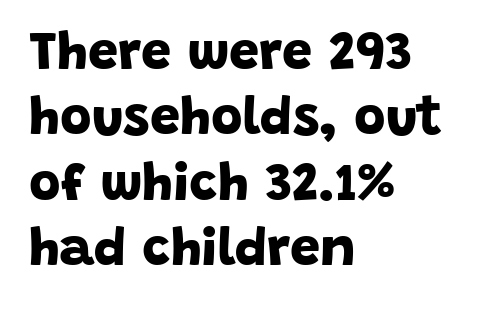
The image shows 54 px bold sans-serif type; set left-aligned, line spacing 1.21x, normal letter spacing, not underlined; low stroke contrast and a large x-height.
